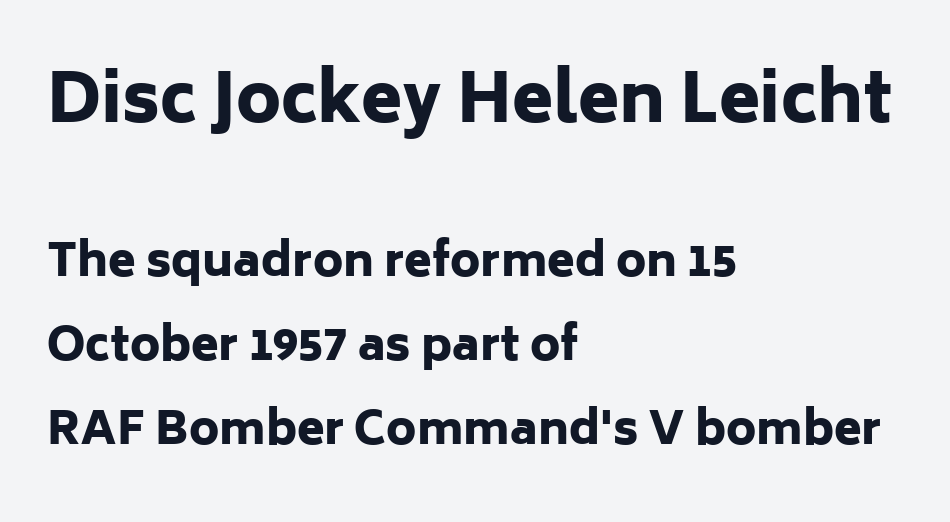
Upright lettering throughout. Quick note: underline off. No extra tracking has been applied to these lines. A dark, heavy texture on the line: the type is bold.
